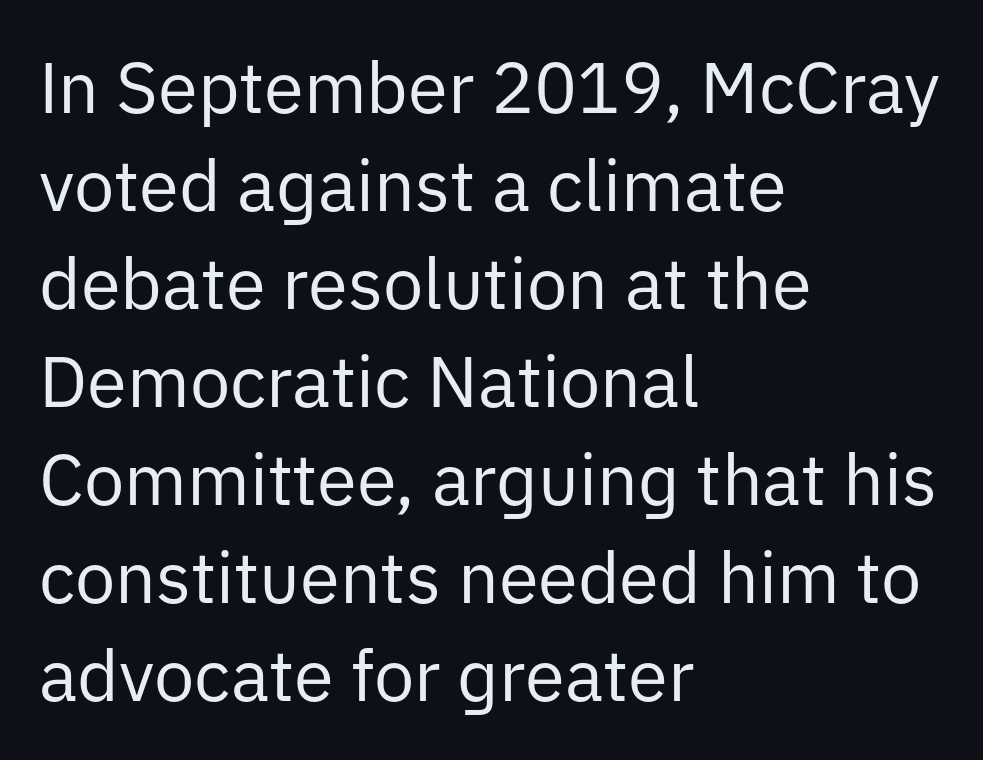
The image shows 72 px regular-weight sans-serif type, upright; set left-aligned, normal line spacing (1.36x), normal letter spacing, not underlined; low stroke contrast and a medium x-height.
